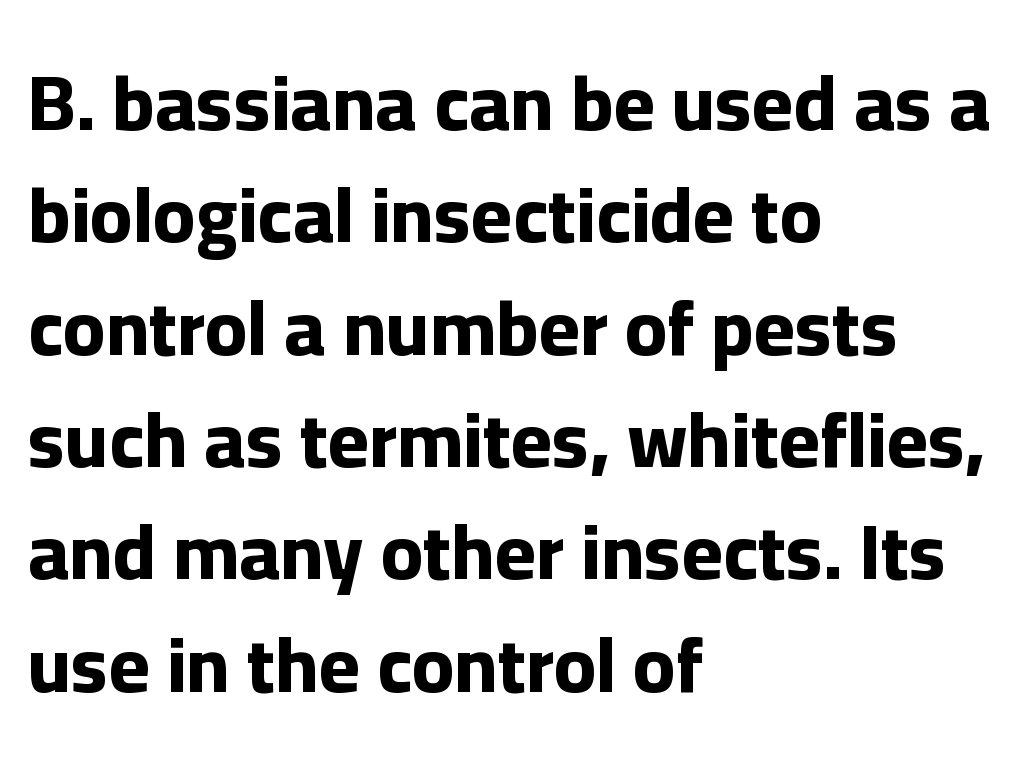
Q: Is the text bold? A: Yes.
Q: Is the text italic (slanted)? A: No, it is upright.
Q: Is the typeface a serif or a sans-serif typeface? A: Sans-serif.
Q: Is the text underlined? A: No.
Q: How is the paragraph aligned? A: Left-aligned.
Q: Is the spacing between letters normal or unusually wide? A: Normal.
Q: Is the spacing between lines tight, normal or loose? A: Normal.
Q: Width (condensed, normal, or wide)? A: Normal.
Q: Stroke contrast? A: Low.
Q: x-height? A: Medium.
Q: Monospaced? A: No.
